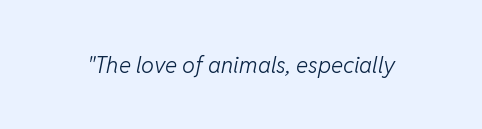
The strokes carry an ordinary text weight at most. Has an underline been added? It has not. Tracking here is standard; glyphs follow each other at the usual distance. Posture: slanted.
